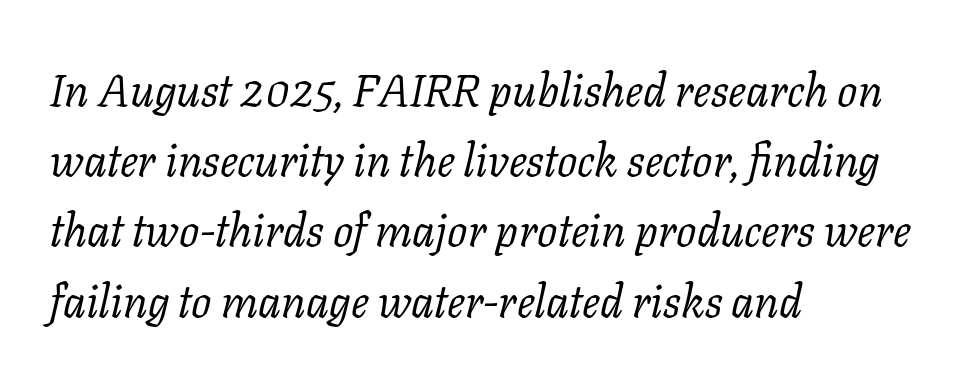
{"serif": "yes", "italic": "yes", "lean": "right", "slant_degrees": 11, "bold": "no", "weight": "regular", "width": "normal", "stroke_contrast": "low", "x_height": "medium", "monospaced": "no", "underline": "no", "align": "left", "line_spacing": "normal", "line_spacing_ratio": 1.56, "letter_spacing": "normal", "letter_spacing_em": 0.0, "glyph_px": 45}
